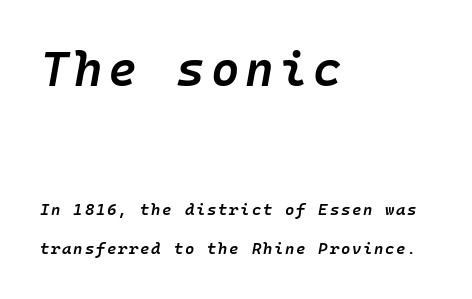
{"italic": "yes", "lean": "right", "slant_degrees": 10, "bold": "semi", "weight": "semibold", "width": "normal", "stroke_contrast": "low", "x_height": "medium", "underline": "no", "align": "left", "line_spacing": "loose", "line_spacing_ratio": 2.46, "larger_block": "first", "size_ratio": 3.06, "glyph_px": 49}
